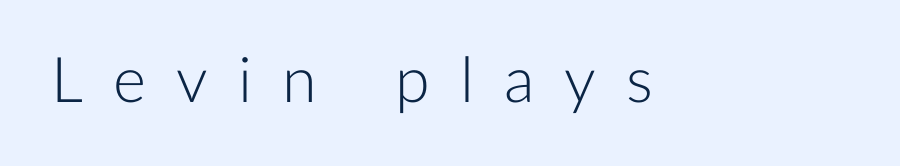
{"serif": "no", "italic": "no", "bold": "no", "weight": "light", "width": "normal", "stroke_contrast": "low", "x_height": "medium", "monospaced": "no", "underline": "no", "letter_spacing": "wide", "letter_spacing_em": 0.48, "glyph_px": 63}
